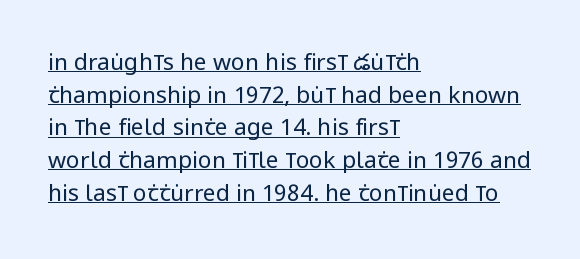
{"italic": "no", "bold": "no", "underline": "yes", "align": "left", "line_spacing": "normal", "line_spacing_ratio": 1.42, "letter_spacing": "normal", "letter_spacing_em": 0.0, "glyph_px": 23}
